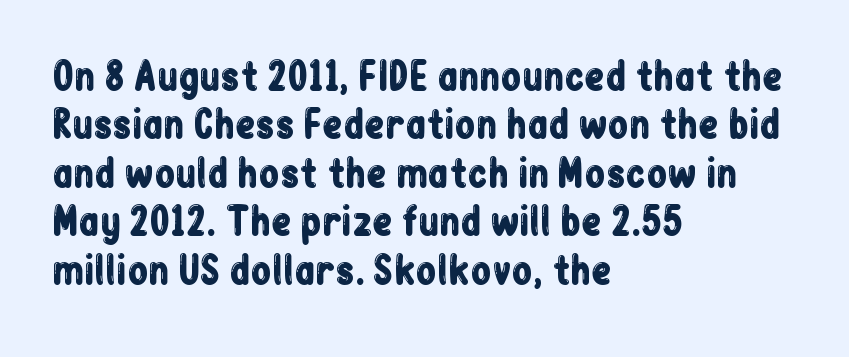
Q: Is the text italic (slanted)? A: No, it is upright.
Q: Is the typeface a serif or a sans-serif typeface? A: Sans-serif.
Q: Is the text underlined? A: No.
Q: How is the paragraph aligned? A: Left-aligned.
Q: Is the spacing between letters normal or unusually wide? A: Normal.
Q: Is the spacing between lines tight, normal or loose? A: Normal.
Q: Width (condensed, normal, or wide)? A: Condensed.
Q: Stroke contrast? A: Low.
Q: x-height? A: Medium.
Q: Monospaced? A: No.
